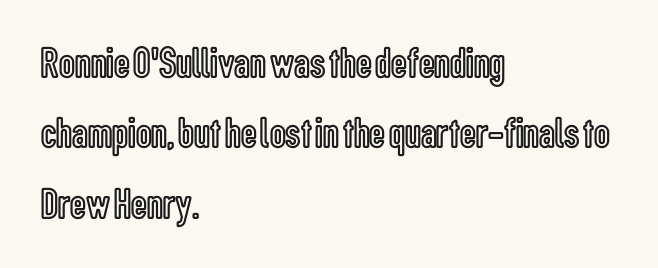
{"italic": "no", "width": "condensed", "x_height": "medium", "monospaced": "no", "underline": "no", "align": "left", "line_spacing": "normal", "line_spacing_ratio": 1.6, "letter_spacing": "normal", "letter_spacing_em": 0.0, "glyph_px": 44}
